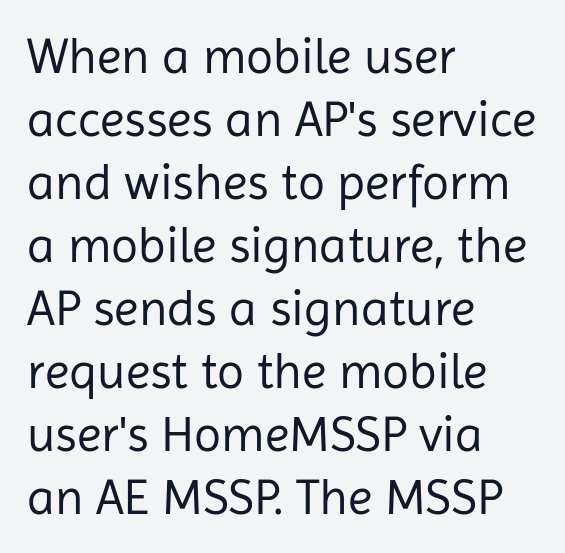
Q: Is the text bold? A: No.
Q: Is the text italic (slanted)? A: No, it is upright.
Q: Is the typeface a serif or a sans-serif typeface? A: Sans-serif.
Q: Is the text underlined? A: No.
Q: How is the paragraph aligned? A: Left-aligned.
Q: Is the spacing between letters normal or unusually wide? A: Normal.
Q: Is the spacing between lines tight, normal or loose? A: Normal.
Q: Width (condensed, normal, or wide)? A: Normal.
Q: Stroke contrast? A: Low.
Q: x-height? A: Medium.
Q: Monospaced? A: No.
